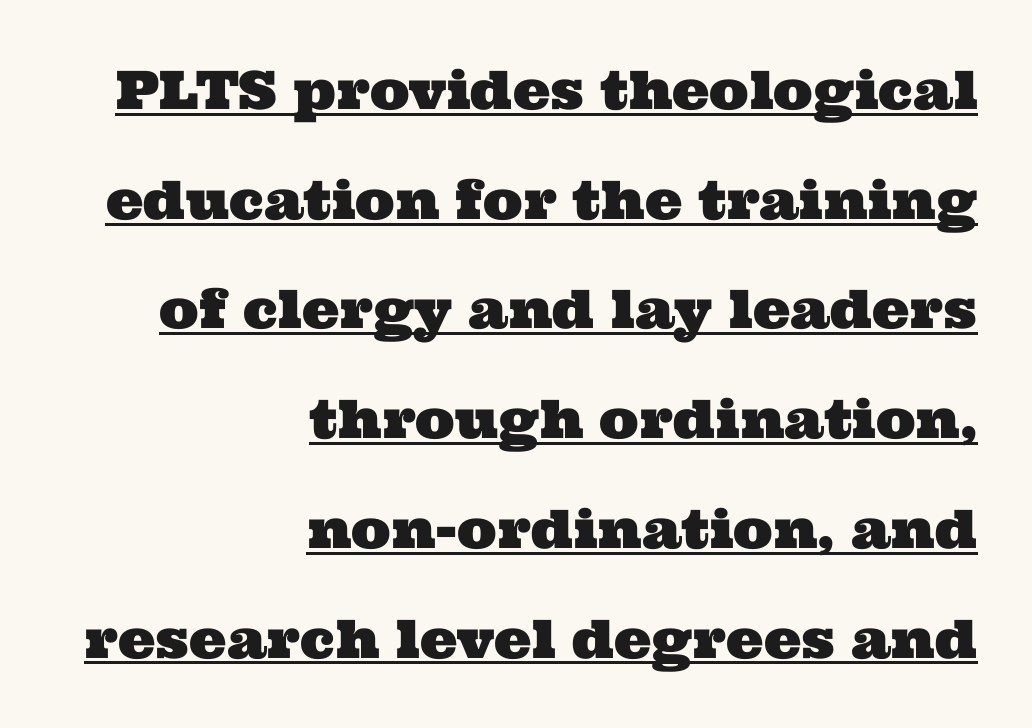
Q: Is the typeface a serif or a sans-serif typeface? A: Serif.
Q: Is the text underlined? A: Yes.
Q: How is the paragraph aligned? A: Right-aligned.
Q: Is the spacing between letters normal or unusually wide? A: Normal.
Q: Is the spacing between lines tight, normal or loose? A: Loose.
Q: Width (condensed, normal, or wide)? A: Wide.
Q: Stroke contrast? A: Medium.
Q: x-height? A: Medium.
Q: Monospaced? A: No.
